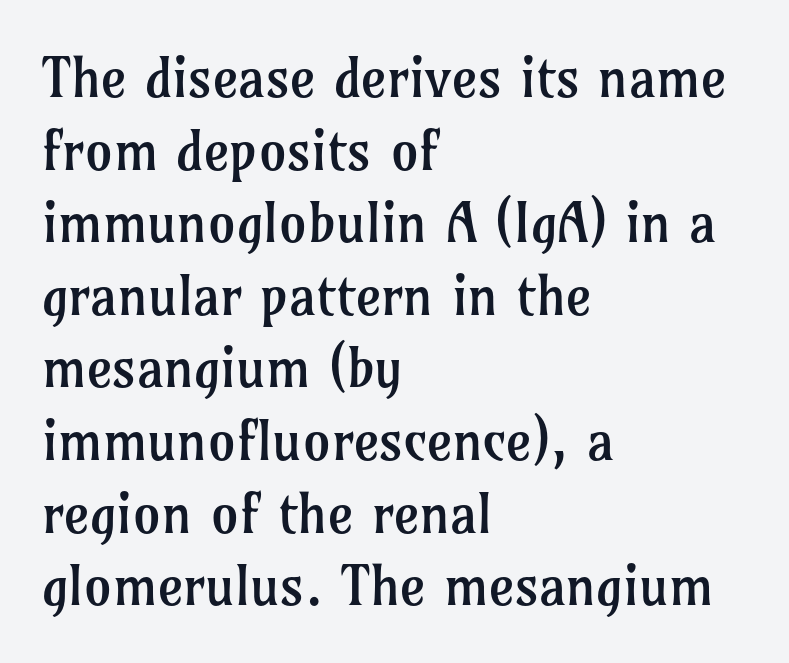
{"serif": "yes", "italic": "no", "bold": "no", "weight": "regular", "width": "normal", "stroke_contrast": "low", "x_height": "medium", "monospaced": "no", "underline": "no", "align": "left", "line_spacing": "normal", "line_spacing_ratio": 1.32, "letter_spacing": "normal", "letter_spacing_em": 0.0, "glyph_px": 55}
